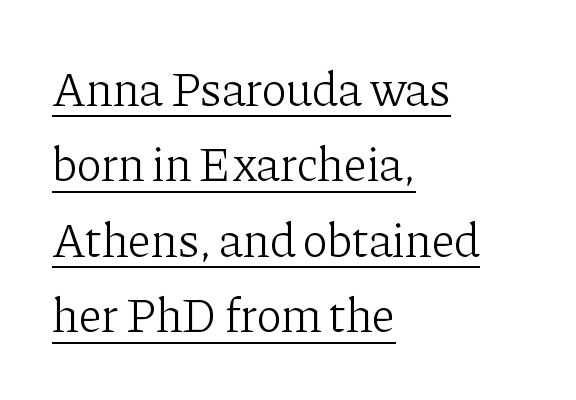
The image shows 48 px light serif type, upright; set left-aligned, normal line spacing (1.57x), normal letter spacing, underlined; low stroke contrast and a medium x-height.
